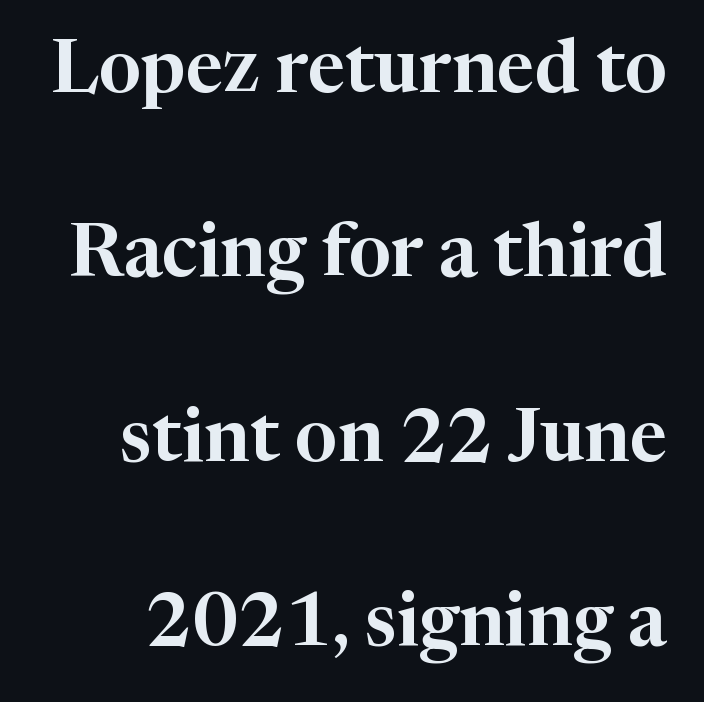
The image shows 74 px serif type, upright; set loose line spacing (2.49x), normal letter spacing, not underlined; high stroke contrast and a medium x-height.
